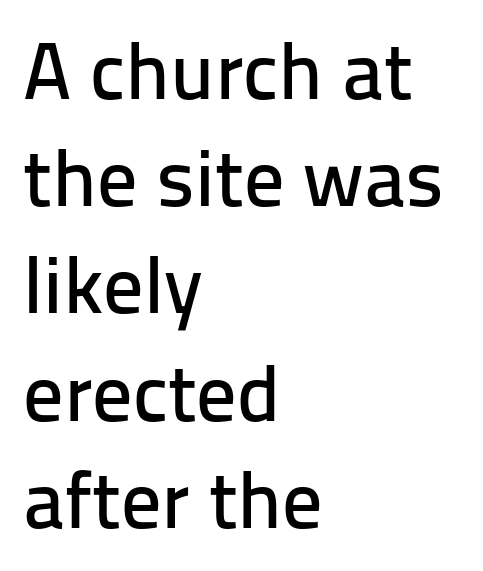
{"serif": "no", "italic": "no", "width": "normal", "stroke_contrast": "low", "x_height": "medium", "monospaced": "no", "underline": "no", "align": "left", "line_spacing": "normal", "line_spacing_ratio": 1.34, "letter_spacing": "normal", "letter_spacing_em": 0.0, "glyph_px": 80}
